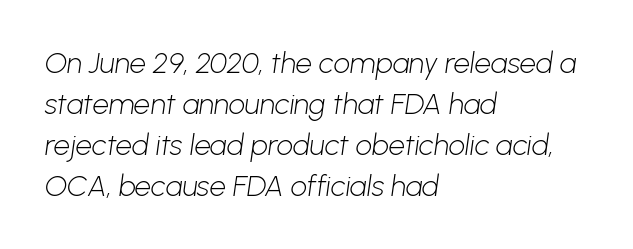
If you measured baseline to baseline, you'd find a middling distance. This is not heavy type; no bold has been used. This sample has the flowing, uneven cadence of proportional lettering. The gap between lines stays unmarked.
